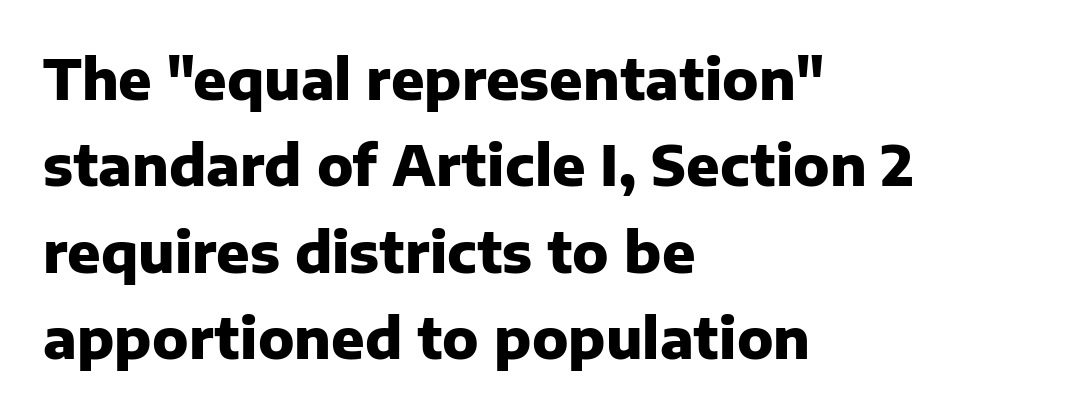
The image shows 55 px heavy sans-serif type, upright; set left-aligned, normal line spacing (1.57x), normal letter spacing, not underlined; low stroke contrast and a medium x-height.
